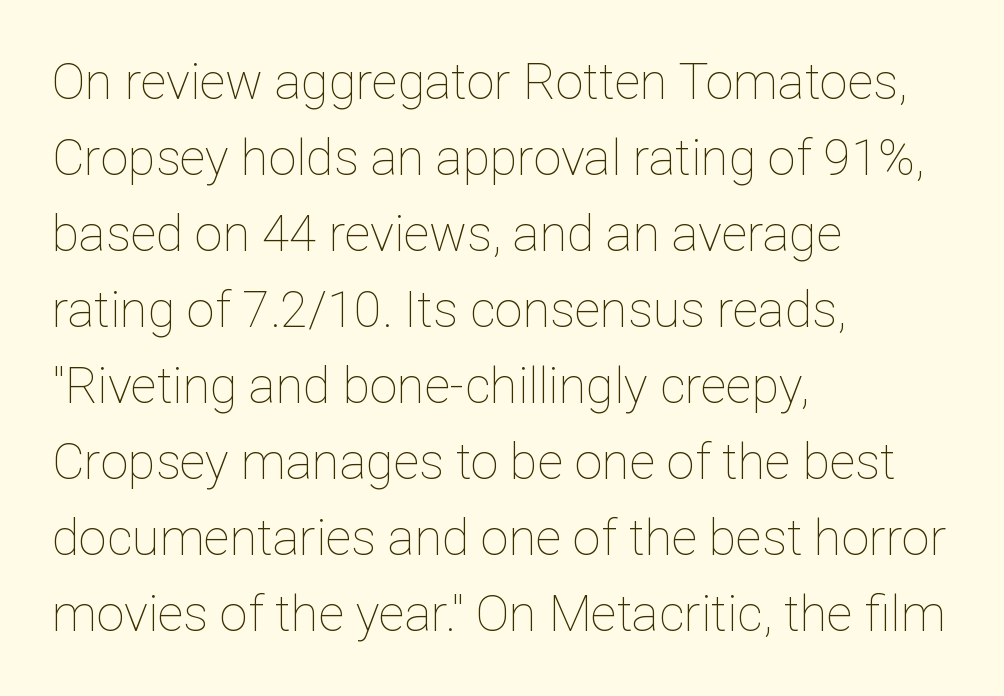
Q: Is the text bold? A: No.
Q: Is the text italic (slanted)? A: No, it is upright.
Q: Is the text underlined? A: No.
Q: How is the paragraph aligned? A: Left-aligned.
Q: Is the spacing between letters normal or unusually wide? A: Normal.
Q: Is the spacing between lines tight, normal or loose? A: Normal.
Q: Width (condensed, normal, or wide)? A: Normal.
Q: Stroke contrast? A: Low.
Q: x-height? A: Medium.
Q: Monospaced? A: No.
